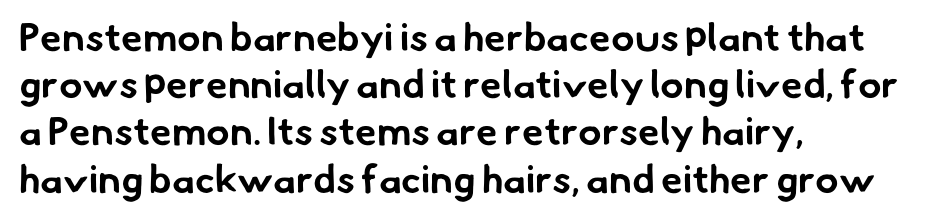
Q: Is the text bold? A: Yes.
Q: Is the typeface a serif or a sans-serif typeface? A: Sans-serif.
Q: Is the text underlined? A: No.
Q: How is the paragraph aligned? A: Left-aligned.
Q: Is the spacing between letters normal or unusually wide? A: Normal.
Q: Width (condensed, normal, or wide)? A: Normal.
Q: Stroke contrast? A: Low.
Q: x-height? A: Small.
Q: Monospaced? A: No.
